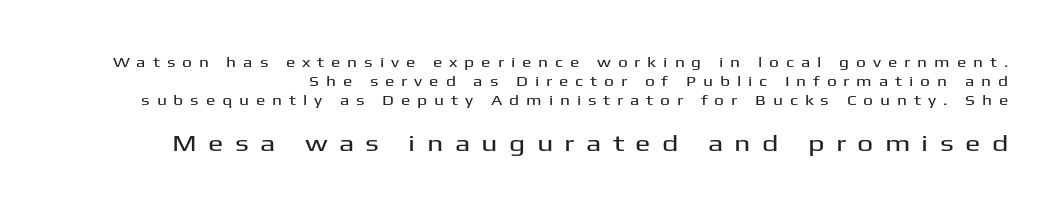
{"italic": "no", "underline": "no", "line_spacing": "normal", "line_spacing_ratio": 1.36, "letter_spacing": "wide", "letter_spacing_em": 0.49, "larger_block": "second", "size_ratio": 1.64, "glyph_px": 23}
